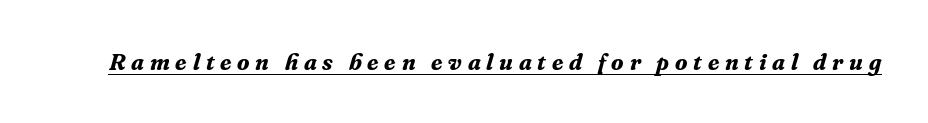
The image shows 23 px bold type, italic (leaning right); set unusually wide letter spacing (+0.25 em), underlined.
